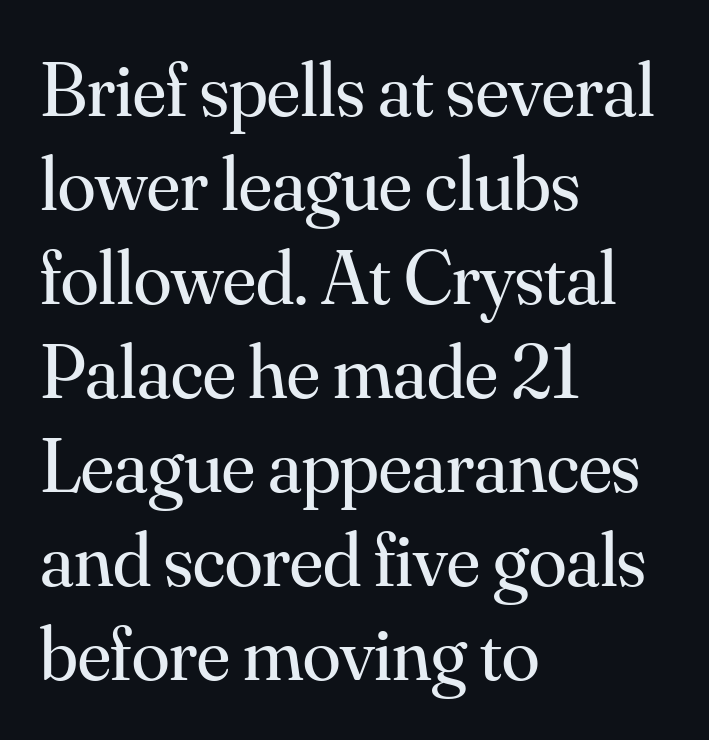
{"serif": "yes", "italic": "no", "bold": "no", "weight": "regular", "width": "normal", "stroke_contrast": "medium", "x_height": "small", "monospaced": "no", "underline": "no", "align": "left", "line_spacing_ratio": 1.22, "letter_spacing": "normal", "letter_spacing_em": 0.0, "glyph_px": 77}
